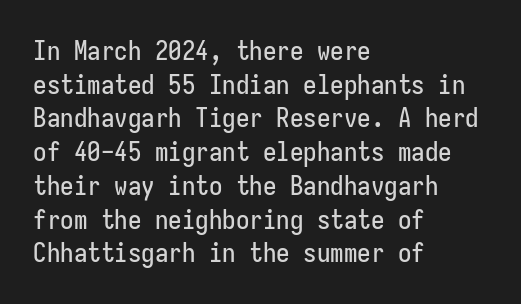
This is the regular roman posture of the typeface. Does extra space separate the letters? No, they use regular spacing. One-word summary of the alignment: left. How would I describe the line gaps? Plain and ordinary.
